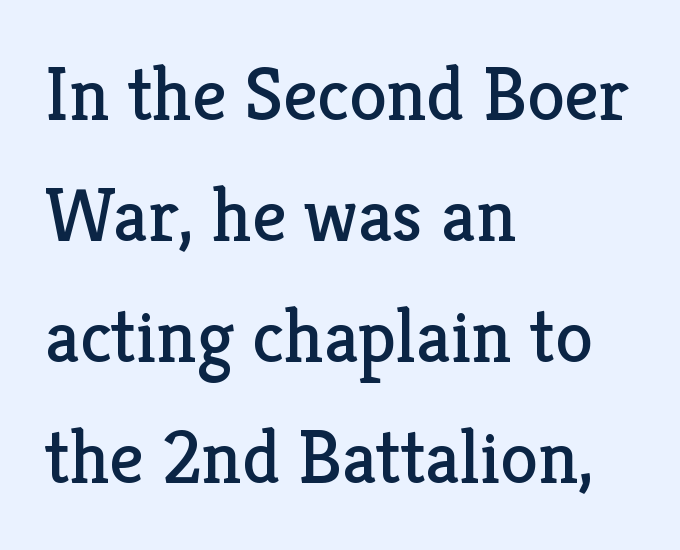
Q: Is the text bold? A: No.
Q: Is the text italic (slanted)? A: No, it is upright.
Q: Is the typeface a serif or a sans-serif typeface? A: Serif.
Q: Is the text underlined? A: No.
Q: How is the paragraph aligned? A: Left-aligned.
Q: Is the spacing between letters normal or unusually wide? A: Normal.
Q: Is the spacing between lines tight, normal or loose? A: Normal.
Q: Width (condensed, normal, or wide)? A: Normal.
Q: Stroke contrast? A: Low.
Q: x-height? A: Medium.
Q: Monospaced? A: No.
